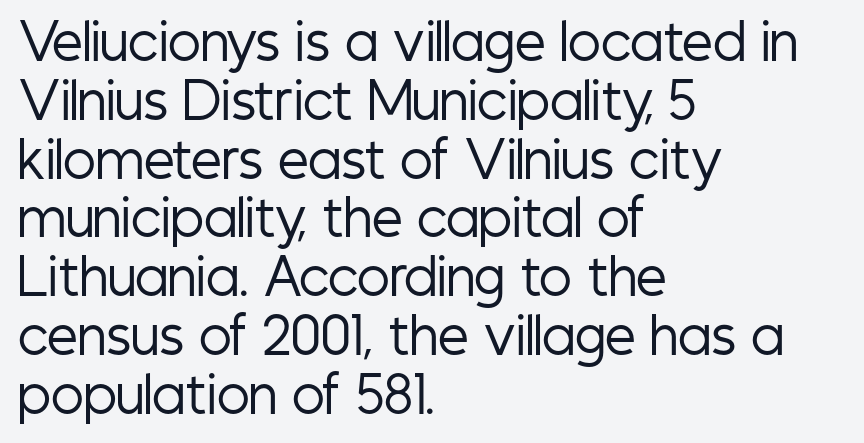
Q: Is the text bold? A: No.
Q: Is the text italic (slanted)? A: No, it is upright.
Q: Is the typeface a serif or a sans-serif typeface? A: Sans-serif.
Q: Is the text underlined? A: No.
Q: How is the paragraph aligned? A: Left-aligned.
Q: Is the spacing between letters normal or unusually wide? A: Normal.
Q: Width (condensed, normal, or wide)? A: Condensed.
Q: Stroke contrast? A: Low.
Q: x-height? A: Medium.
Q: Monospaced? A: No.
